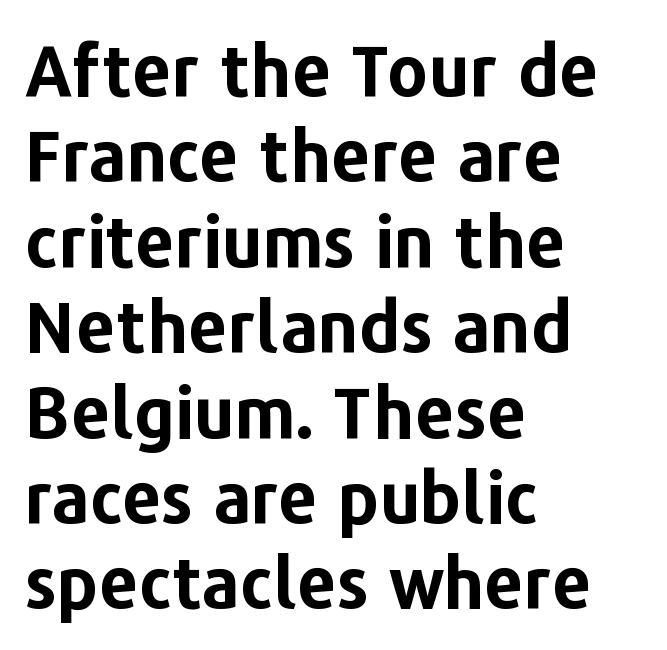
Q: Is the text bold? A: Yes.
Q: Is the text italic (slanted)? A: No, it is upright.
Q: Is the typeface a serif or a sans-serif typeface? A: Sans-serif.
Q: Is the text underlined? A: No.
Q: How is the paragraph aligned? A: Left-aligned.
Q: Is the spacing between letters normal or unusually wide? A: Normal.
Q: Width (condensed, normal, or wide)? A: Normal.
Q: Stroke contrast? A: Low.
Q: x-height? A: Medium.
Q: Monospaced? A: No.
